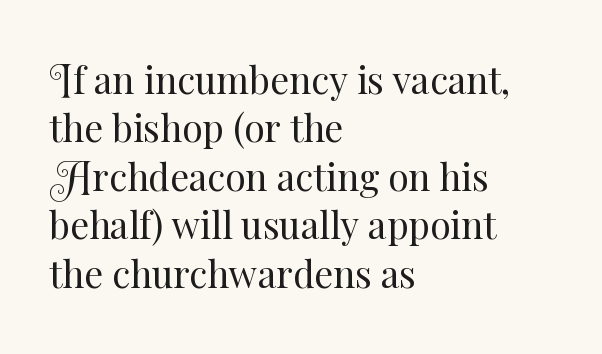
Is there much room between lines? A standard amount, neither cramped nor airy. The words here are not underlined. Ordinary non-slanted type is in use. The strokes carry an ordinary text weight at most.
